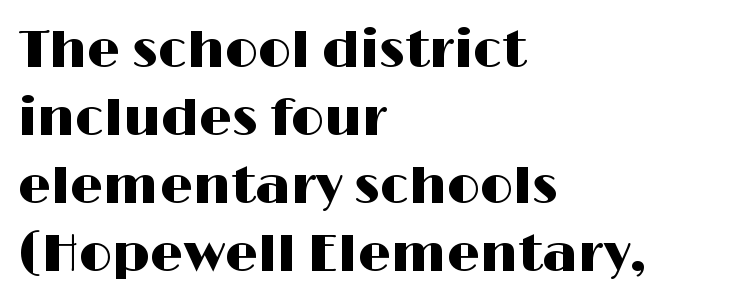
The image shows 52 px wide sans-serif type, upright; set left-aligned, normal line spacing (1.31x), normal letter spacing, not underlined; high stroke contrast and a medium x-height.
